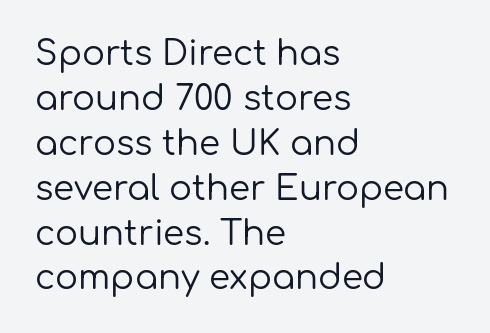
{"serif": "no", "italic": "no", "bold": "no", "weight": "regular", "width": "normal", "stroke_contrast": "low", "x_height": "medium", "monospaced": "no", "underline": "no", "align": "left", "line_spacing": "normal", "line_spacing_ratio": 1.32, "letter_spacing": "normal", "letter_spacing_em": 0.0, "glyph_px": 34}
